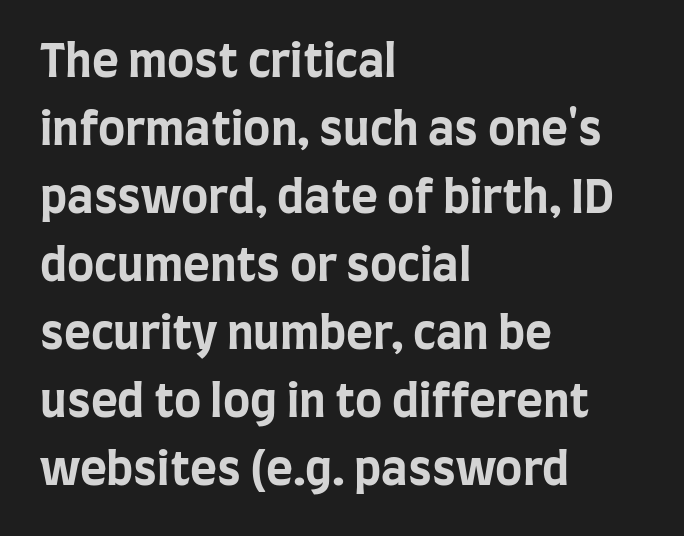
Q: Is the text bold? A: Yes.
Q: Is the text italic (slanted)? A: No, it is upright.
Q: Is the typeface a serif or a sans-serif typeface? A: Sans-serif.
Q: Is the text underlined? A: No.
Q: How is the paragraph aligned? A: Left-aligned.
Q: Is the spacing between letters normal or unusually wide? A: Normal.
Q: Is the spacing between lines tight, normal or loose? A: Normal.
Q: Width (condensed, normal, or wide)? A: Condensed.
Q: Stroke contrast? A: Low.
Q: x-height? A: Large.
Q: Monospaced? A: No.
